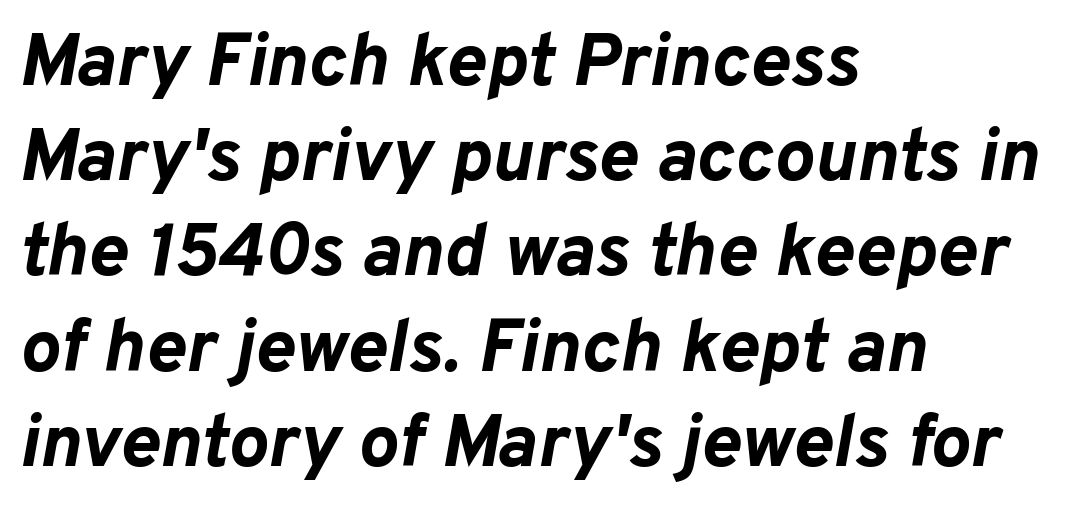
The image shows 75 px bold type, italic (leaning right); set left-aligned, normal line spacing (1.27x), normal letter spacing, not underlined; low stroke contrast and a medium x-height.
